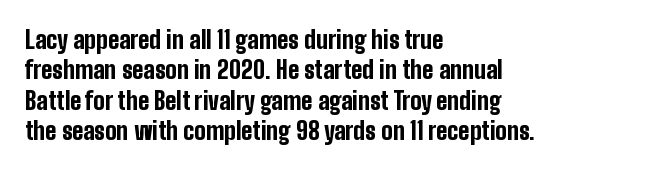
Q: Is the text bold? A: Yes.
Q: Is the text italic (slanted)? A: No, it is upright.
Q: Is the text underlined? A: No.
Q: How is the paragraph aligned? A: Left-aligned.
Q: Is the spacing between letters normal or unusually wide? A: Normal.
Q: Is the spacing between lines tight, normal or loose? A: Normal.
